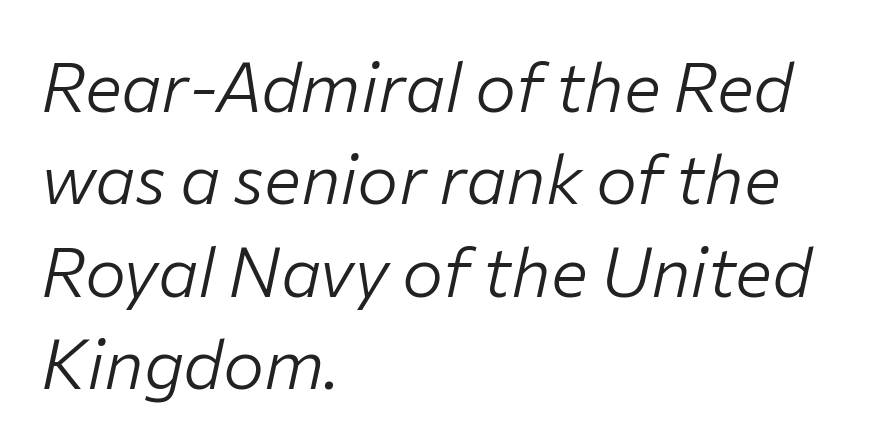
Q: Is the text bold? A: No.
Q: Is the text italic (slanted)? A: Yes, it leans right by about 12 degrees.
Q: Is the text underlined? A: No.
Q: How is the paragraph aligned? A: Left-aligned.
Q: Is the spacing between letters normal or unusually wide? A: Normal.
Q: Is the spacing between lines tight, normal or loose? A: Normal.
Q: Width (condensed, normal, or wide)? A: Normal.
Q: Stroke contrast? A: Low.
Q: x-height? A: Medium.
Q: Monospaced? A: No.
